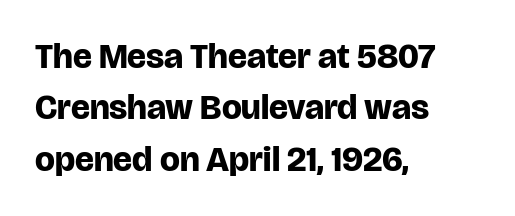
This sample keeps an unexceptional amount of space between lines. The specimen reads as upright at a glance. Spacing verdict: proportional, widths tailored to each character. Each letter's strokes conclude bluntly, with no projecting serifs. Inter-character spacing is left at the font's built-in metrics.
